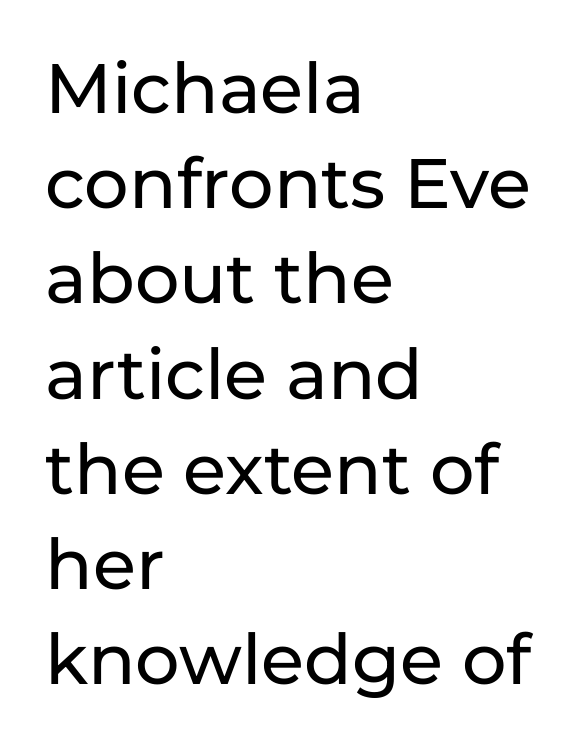
The rag falls on the right side of this text block. Quick note: underline off. The axis of the letterforms is exactly vertical. A typesetter would label this face a sans. A typesetter would call this proportional, since set widths differ per character. Reading down the column, the eye jumps a familiar distance to each next line.
